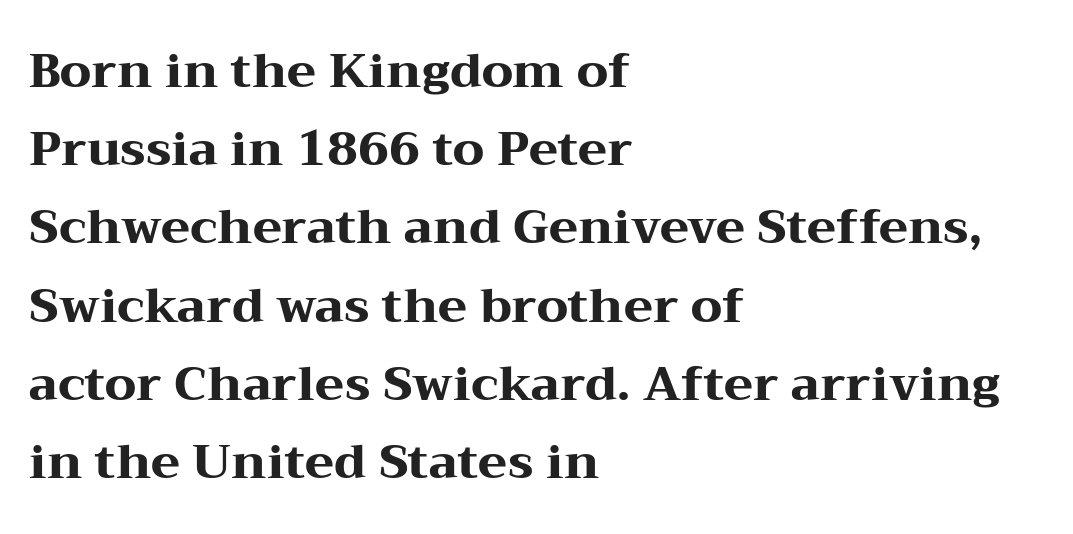
{"serif": "yes", "italic": "no", "bold": "yes", "weight": "heavy", "width": "wide", "stroke_contrast": "medium", "x_height": "medium", "monospaced": "no", "underline": "no", "align": "left", "line_spacing": "normal", "line_spacing_ratio": 1.63, "letter_spacing": "normal", "letter_spacing_em": 0.0, "glyph_px": 48}
